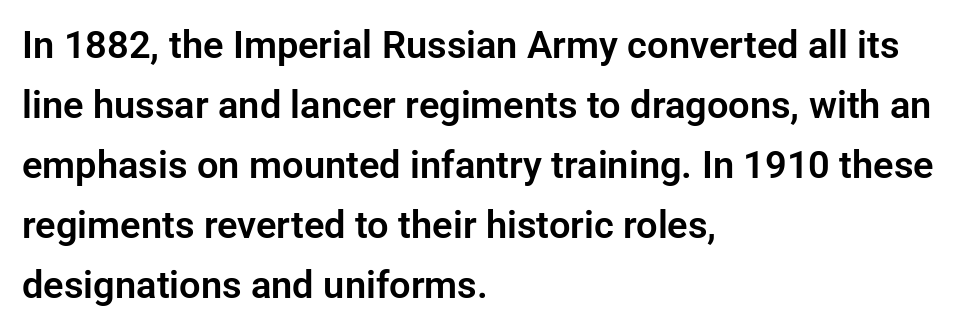
Q: Is the text italic (slanted)? A: No, it is upright.
Q: Is the typeface a serif or a sans-serif typeface? A: Sans-serif.
Q: Is the text underlined? A: No.
Q: How is the paragraph aligned? A: Left-aligned.
Q: Is the spacing between letters normal or unusually wide? A: Normal.
Q: Is the spacing between lines tight, normal or loose? A: Normal.
Q: Width (condensed, normal, or wide)? A: Normal.
Q: Stroke contrast? A: Low.
Q: x-height? A: Medium.
Q: Monospaced? A: No.
